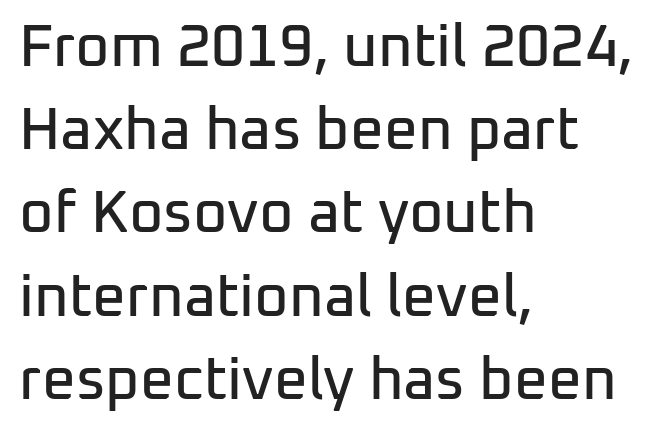
{"serif": "no", "italic": "no", "width": "normal", "stroke_contrast": "low", "x_height": "medium", "monospaced": "no", "underline": "no", "align": "left", "line_spacing": "normal", "line_spacing_ratio": 1.41, "letter_spacing": "normal", "letter_spacing_em": 0.0, "glyph_px": 59}
